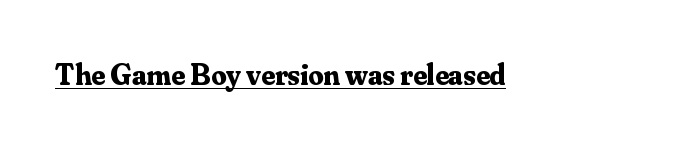
Q: Is the text bold? A: Yes.
Q: Is the text italic (slanted)? A: No, it is upright.
Q: Is the typeface a serif or a sans-serif typeface? A: Serif.
Q: Is the text underlined? A: Yes.
Q: Is the spacing between letters normal or unusually wide? A: Normal.
Q: Width (condensed, normal, or wide)? A: Normal.
Q: Stroke contrast? A: Medium.
Q: x-height? A: Small.
Q: Monospaced? A: No.
